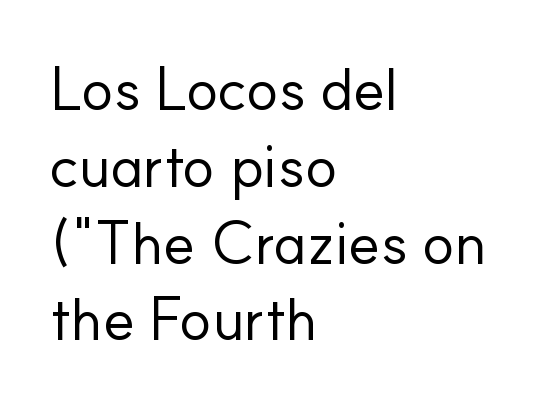
Q: Is the text bold? A: No.
Q: Is the text italic (slanted)? A: No, it is upright.
Q: Is the typeface a serif or a sans-serif typeface? A: Sans-serif.
Q: Is the text underlined? A: No.
Q: How is the paragraph aligned? A: Left-aligned.
Q: Is the spacing between letters normal or unusually wide? A: Normal.
Q: Is the spacing between lines tight, normal or loose? A: Normal.
Q: Width (condensed, normal, or wide)? A: Normal.
Q: Stroke contrast? A: Low.
Q: x-height? A: Small.
Q: Monospaced? A: No.
